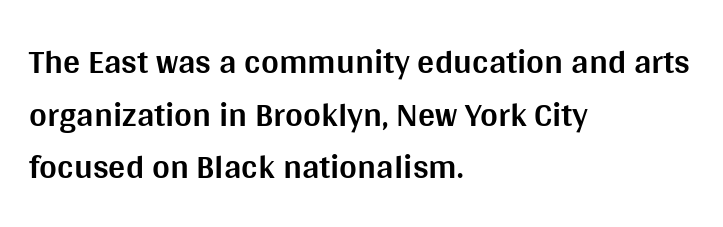
Q: Is the text bold? A: Yes.
Q: Is the text italic (slanted)? A: No, it is upright.
Q: Is the typeface a serif or a sans-serif typeface? A: Sans-serif.
Q: Is the text underlined? A: No.
Q: How is the paragraph aligned? A: Left-aligned.
Q: Is the spacing between letters normal or unusually wide? A: Normal.
Q: Is the spacing between lines tight, normal or loose? A: Normal.
Q: Width (condensed, normal, or wide)? A: Normal.
Q: Stroke contrast? A: Medium.
Q: x-height? A: Large.
Q: Monospaced? A: No.
